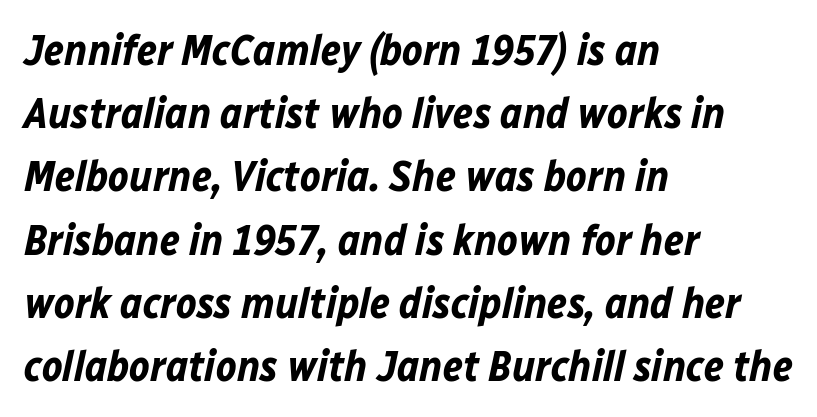
Visually the block forms a straight wall on the left and a jagged coastline on the right. The letters advance in unequal steps, a hallmark of proportional type. Just letters on the line, the space beneath them empty. I'd describe the lettering as bold — thick and assertive. The type is set solid horizontally, with unmodified tracking.
